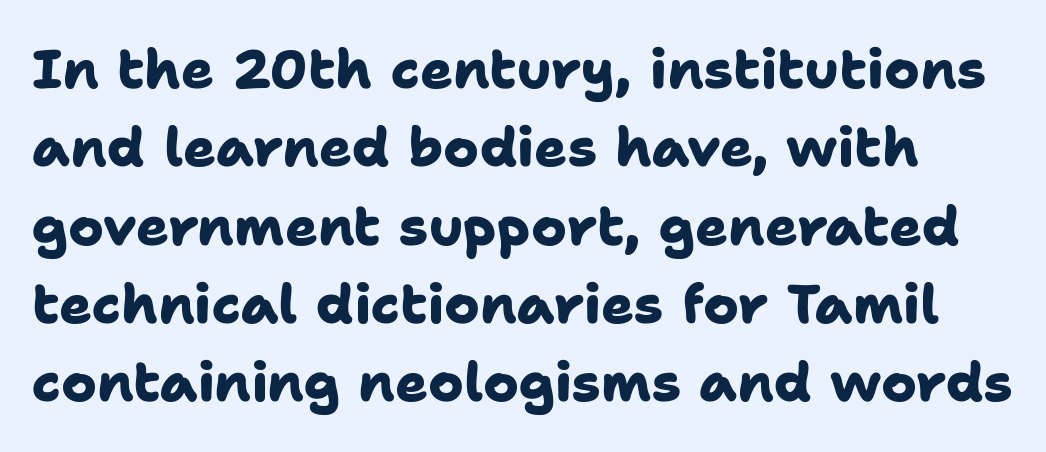
The image shows 54 px heavy sans-serif type; set normal line spacing (1.45x), normal letter spacing, not underlined; low stroke contrast and a medium x-height.
